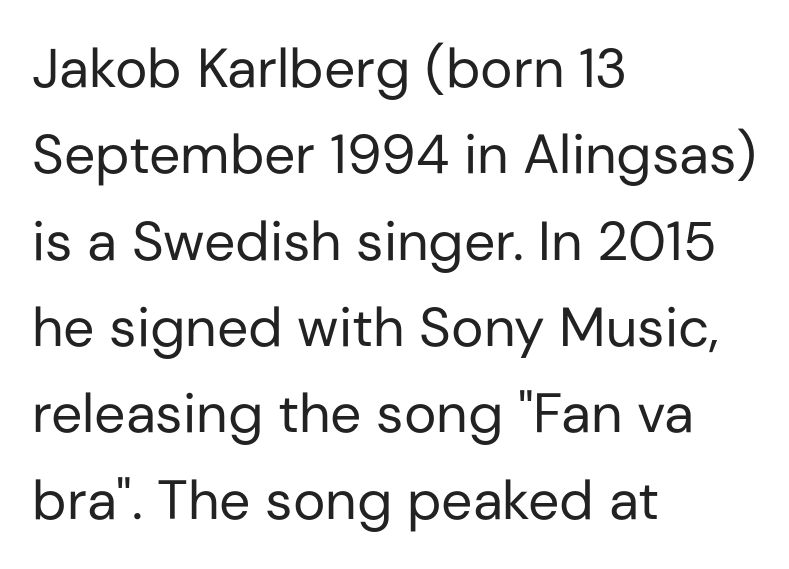
{"serif": "no", "italic": "no", "bold": "no", "weight": "regular", "width": "normal", "stroke_contrast": "low", "x_height": "medium", "monospaced": "no", "underline": "no", "align": "left", "line_spacing": "normal", "line_spacing_ratio": 1.57, "letter_spacing": "normal", "letter_spacing_em": 0.0, "glyph_px": 55}
